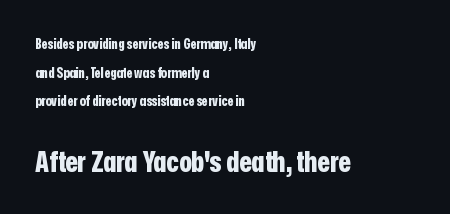
Q: Is the text bold? A: Yes.
Q: Is the text italic (slanted)? A: No, it is upright.
Q: Is the typeface a serif or a sans-serif typeface? A: Sans-serif.
Q: Is the text underlined? A: No.
Q: How is the paragraph aligned? A: Left-aligned.
Q: Is the spacing between letters normal or unusually wide? A: Normal.
Q: Is the spacing between lines tight, normal or loose? A: Loose.
Q: Which block of text is set in a larger size, the first (top) or the second (bottom)? A: The second (bottom) one.
Q: Width (condensed, normal, or wide)? A: Condensed.
Q: Stroke contrast? A: Low.
Q: x-height? A: Medium.
Q: Monospaced? A: No.
